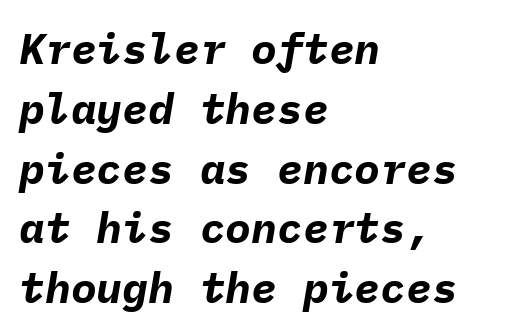
{"italic": "yes", "lean": "right", "slant_degrees": 9, "bold": "yes", "weight": "bold", "width": "normal", "stroke_contrast": "low", "x_height": "medium", "monospaced": "yes", "underline": "no", "align": "left", "line_spacing": "normal", "line_spacing_ratio": 1.39, "letter_spacing": "normal", "letter_spacing_em": 0.0, "glyph_px": 43}
